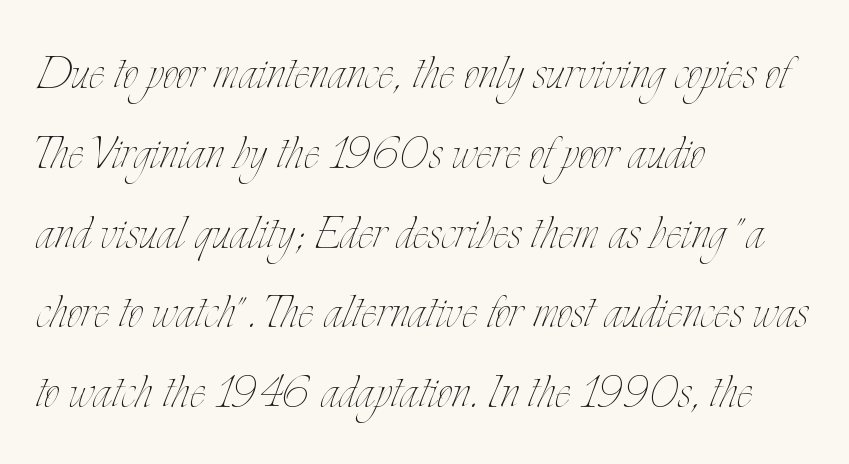
Q: Is the text bold? A: No.
Q: Is the text italic (slanted)? A: Yes.
Q: Is the text underlined? A: No.
Q: How is the paragraph aligned? A: Left-aligned.
Q: Is the spacing between letters normal or unusually wide? A: Normal.
Q: Is the spacing between lines tight, normal or loose? A: Normal.
Q: Width (condensed, normal, or wide)? A: Condensed.
Q: Stroke contrast? A: Low.
Q: x-height? A: Small.
Q: Monospaced? A: No.
